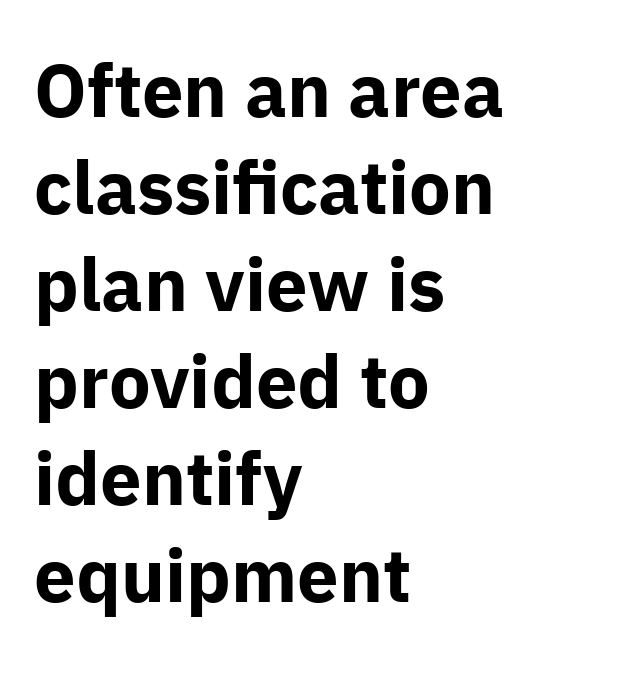
{"serif": "no", "italic": "no", "bold": "yes", "weight": "bold", "width": "normal", "stroke_contrast": "low", "x_height": "medium", "monospaced": "no", "underline": "no", "align": "left", "line_spacing": "normal", "line_spacing_ratio": 1.31, "letter_spacing": "normal", "letter_spacing_em": 0.0, "glyph_px": 74}
